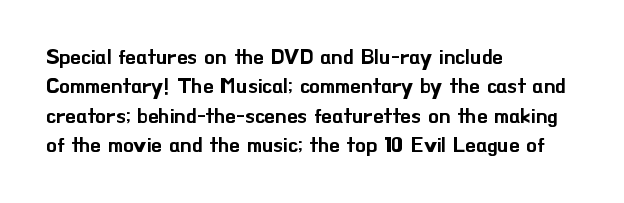
If you drew a ruler down the left edge, every line would touch it. The foot of each line stays bare and open. What's the leading like? Ordinary, nothing unusual. The axis of the letterforms is exactly vertical. Observe the ordinary spacing: letters are neighbours, not strangers.
